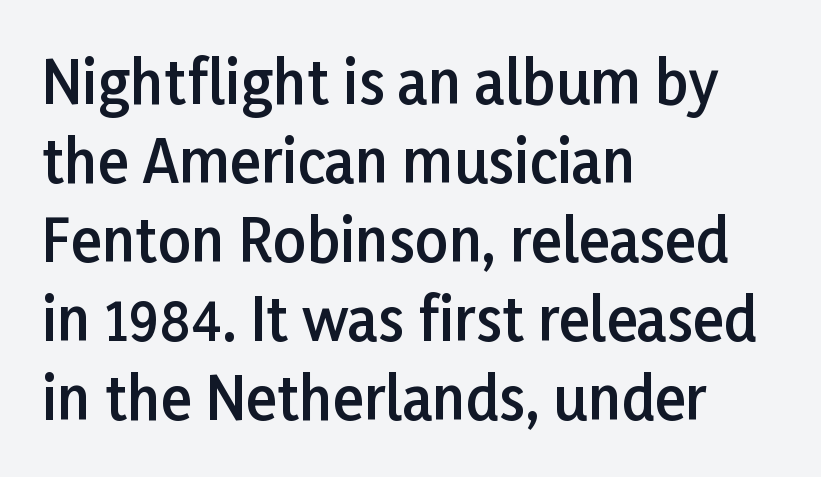
Is the block centered? No — it sits flush against the left margin. Each word holds together tightly as a unit, with standard inter-letter gaps. Descenders are the only things crossing below the line. The glyphs have the mass of a demibold cut, below bold. Quick note: interline space is typical. The lettering stays uniformly vertical, giving the passage a roman look.
